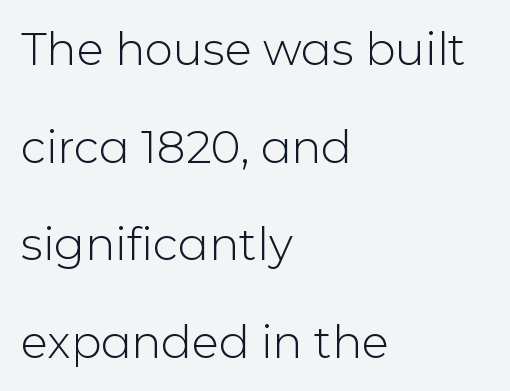
The image shows 45 px light sans-serif type, upright; set left-aligned, loose line spacing (2.17x), normal letter spacing, not underlined; low stroke contrast and a medium x-height.
